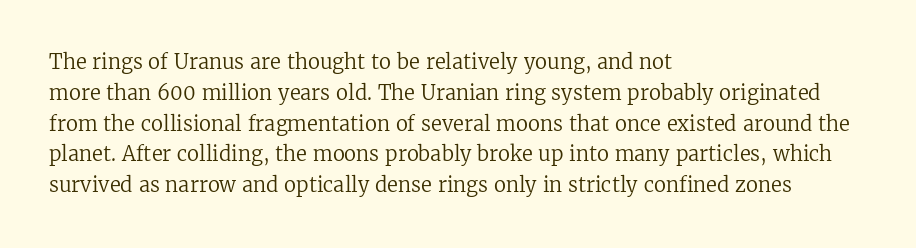
Q: Is the text bold? A: No.
Q: Is the text italic (slanted)? A: No, it is upright.
Q: Is the text underlined? A: No.
Q: How is the paragraph aligned? A: Left-aligned.
Q: Is the spacing between letters normal or unusually wide? A: Normal.
Q: Is the spacing between lines tight, normal or loose? A: Normal.
